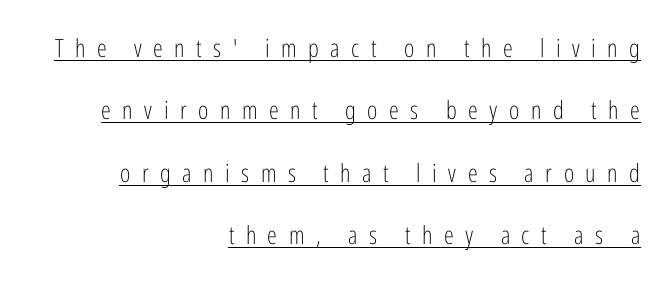
The image shows 25 px text type, upright; set right-aligned, loose line spacing (2.5x), unusually wide letter spacing (+0.46 em), underlined.
